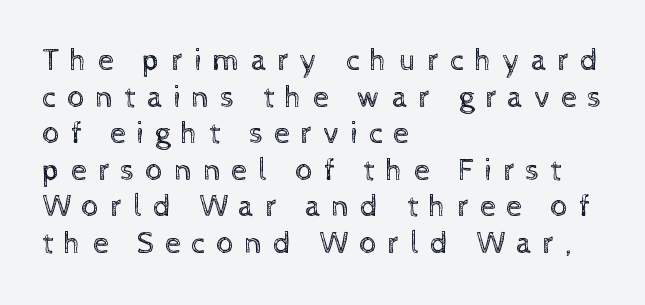
{"italic": "no", "bold": "no", "weight": "regular", "width": "normal", "x_height": "medium", "monospaced": "no", "underline": "no", "align": "left", "line_spacing_ratio": 1.18, "letter_spacing": "wide", "letter_spacing_em": 0.35, "glyph_px": 31}
